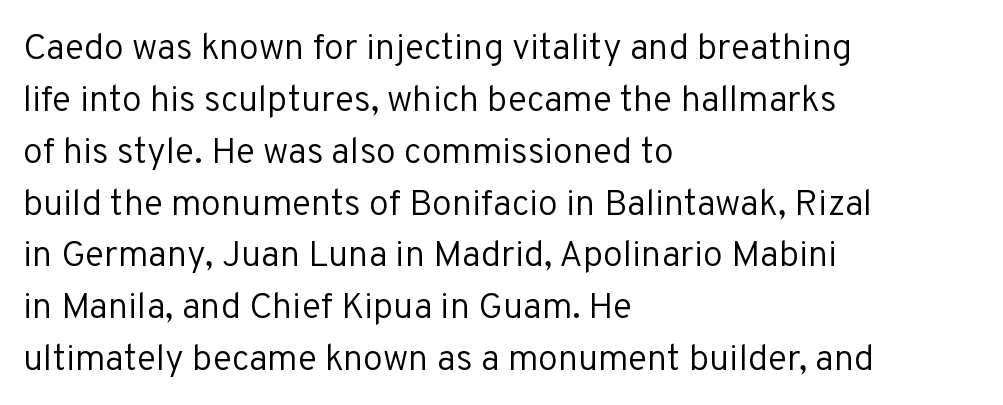
Just letters on the line, the space beneath them empty. Teacher's note: observe the even left margin — that is flush-left alignment. The line texture is even and compact thanks to regular tracking. This block has exactly the height ordinary leading produces. Is the type heavy? It reads as light-to-regular instead. The font's upright variant was chosen for this text.
